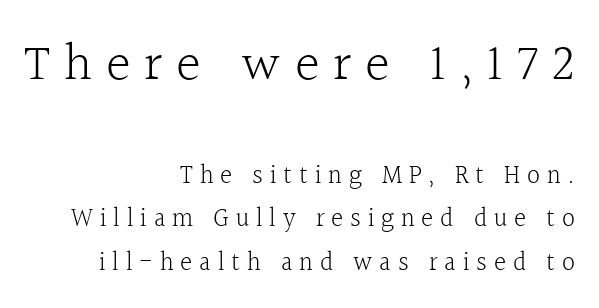
Q: Is the text bold? A: No.
Q: Is the text italic (slanted)? A: No, it is upright.
Q: Is the typeface a serif or a sans-serif typeface? A: Serif.
Q: Is the text underlined? A: No.
Q: How is the paragraph aligned? A: Right-aligned.
Q: Is the spacing between letters normal or unusually wide? A: Unusually wide.
Q: Is the spacing between lines tight, normal or loose? A: Normal.
Q: Which block of text is set in a larger size, the first (top) or the second (bottom)? A: The first (top) one.
Q: Width (condensed, normal, or wide)? A: Normal.
Q: x-height? A: Medium.
Q: Monospaced? A: No.
